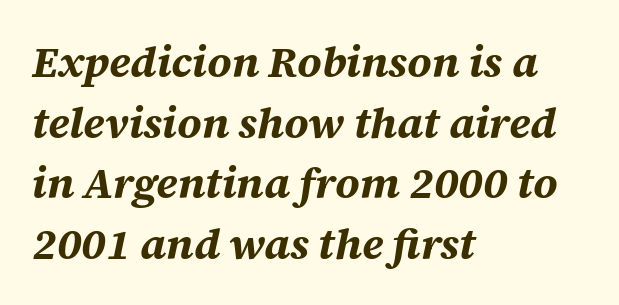
{"italic": "yes", "lean": "right", "slant_degrees": 12, "bold": "yes", "weight": "bold", "width": "normal", "stroke_contrast": "medium", "x_height": "large", "monospaced": "no", "underline": "no", "align": "left", "line_spacing": "normal", "line_spacing_ratio": 1.41, "letter_spacing": "normal", "letter_spacing_em": 0.0, "glyph_px": 43}
